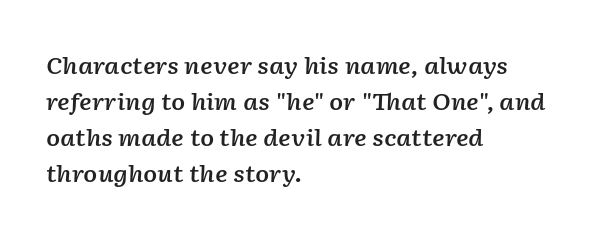
{"italic": "yes", "lean": "right", "slant_degrees": 2, "bold": "semi", "underline": "no", "align": "left", "line_spacing": "normal", "line_spacing_ratio": 1.57, "letter_spacing": "normal", "letter_spacing_em": 0.0, "glyph_px": 23}
